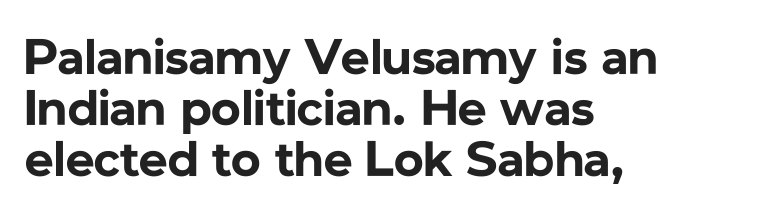
Inter-character spacing is left at the font's built-in metrics. The letters advance in unequal steps, a hallmark of proportional type. No italicization has been applied; the sample stays upright. Plenty of ink on the page — the face is bold. This is sans-serif lettering, the kind often seen on screens and signage.
